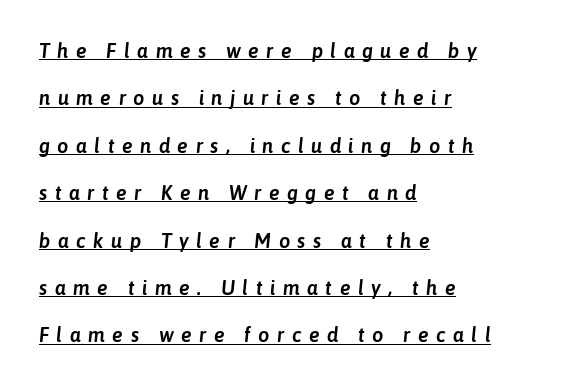
Q: Is the text italic (slanted)? A: Yes, it leans right by about 6 degrees.
Q: Is the text underlined? A: Yes.
Q: How is the paragraph aligned? A: Left-aligned.
Q: Is the spacing between letters normal or unusually wide? A: Unusually wide.
Q: Is the spacing between lines tight, normal or loose? A: Loose.
